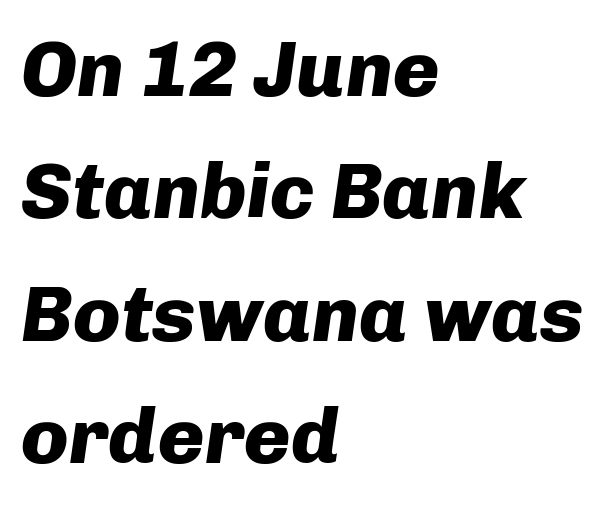
The image shows 79 px heavy type, italic (leaning right); set left-aligned, normal line spacing (1.55x), normal letter spacing, not underlined; low stroke contrast and a medium x-height.
